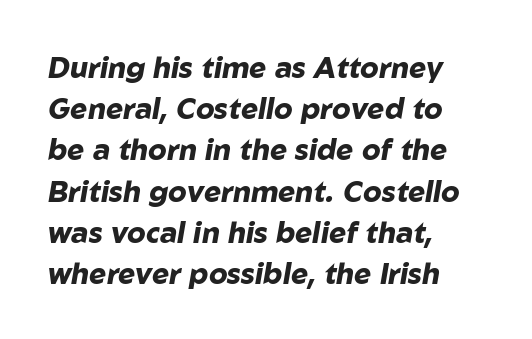
Q: Is the text bold? A: Yes.
Q: Is the text italic (slanted)? A: Yes, it leans right by about 10 degrees.
Q: Is the text underlined? A: No.
Q: How is the paragraph aligned? A: Left-aligned.
Q: Is the spacing between letters normal or unusually wide? A: Normal.
Q: Is the spacing between lines tight, normal or loose? A: Normal.
Q: Width (condensed, normal, or wide)? A: Normal.
Q: Stroke contrast? A: Low.
Q: x-height? A: Medium.
Q: Monospaced? A: No.
